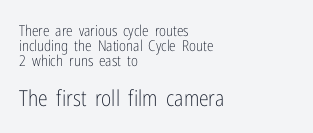
The image shows 22 px text type, upright; set left-aligned, tight line spacing (1.01x), normal letter spacing, not underlined; the second (bottom) block is 1.47x larger.
